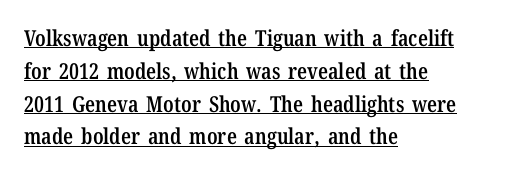
One-word summary of the alignment: left. Is the letter spacing exaggerated? No — it looks like the ordinary default. Do the letters lean? They stand straight. Students, this is semibold: more ink than regular, less than bold. In designer terms, the underline attribute is active on this setting.
